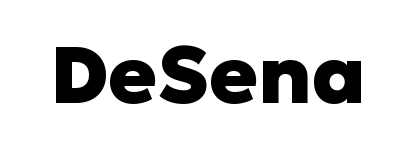
The foot of each line stays bare and open. Does the lettering tilt? It doesn't — this is upright. Note the varied advance widths — an 'i' is clearly narrower than an 'm'. The type is set solid horizontally, with unmodified tracking. How heavy is the stroke? Heavy — this is a bold.
